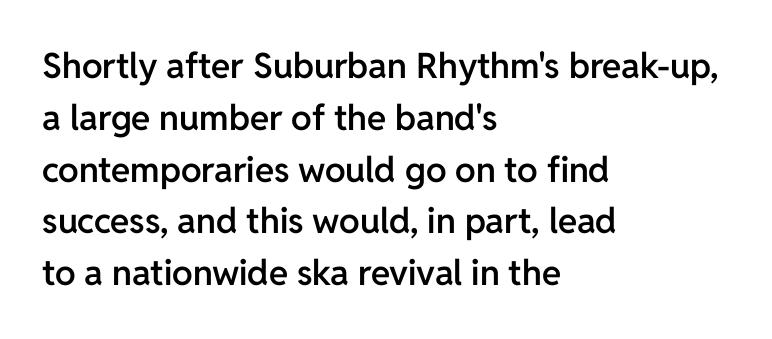
Is this a fixed-width face? No — the glyphs have proportional, varying widths. The type sits square on the baseline with zero lean. A classic flush-left, rag-right setting is used for this passage. Nope, no serifs anywhere on these letters. A clean baseline with only descenders dipping below it.
